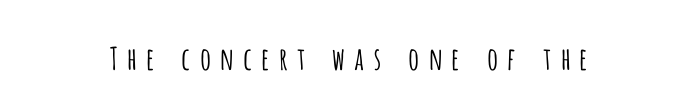
The image shows 31 px light, condensed sans-serif type, upright; set unusually wide letter spacing (+0.23 em), not underlined; low stroke contrast and a large x-height.
